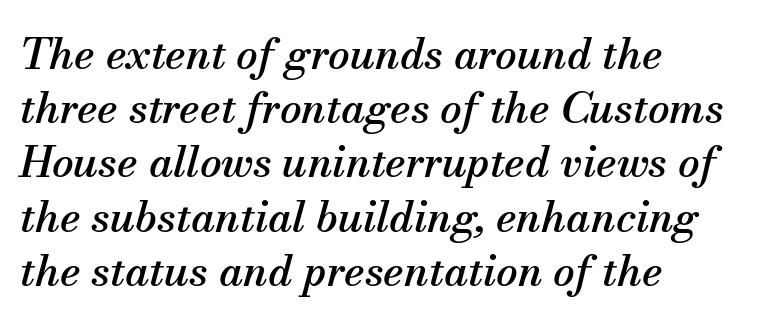
Q: Is the text italic (slanted)? A: Yes, it leans right by about 13 degrees.
Q: Is the typeface a serif or a sans-serif typeface? A: Serif.
Q: Is the text underlined? A: No.
Q: How is the paragraph aligned? A: Left-aligned.
Q: Is the spacing between letters normal or unusually wide? A: Normal.
Q: Is the spacing between lines tight, normal or loose? A: Normal.
Q: Width (condensed, normal, or wide)? A: Normal.
Q: Stroke contrast? A: Medium.
Q: x-height? A: Small.
Q: Monospaced? A: No.
